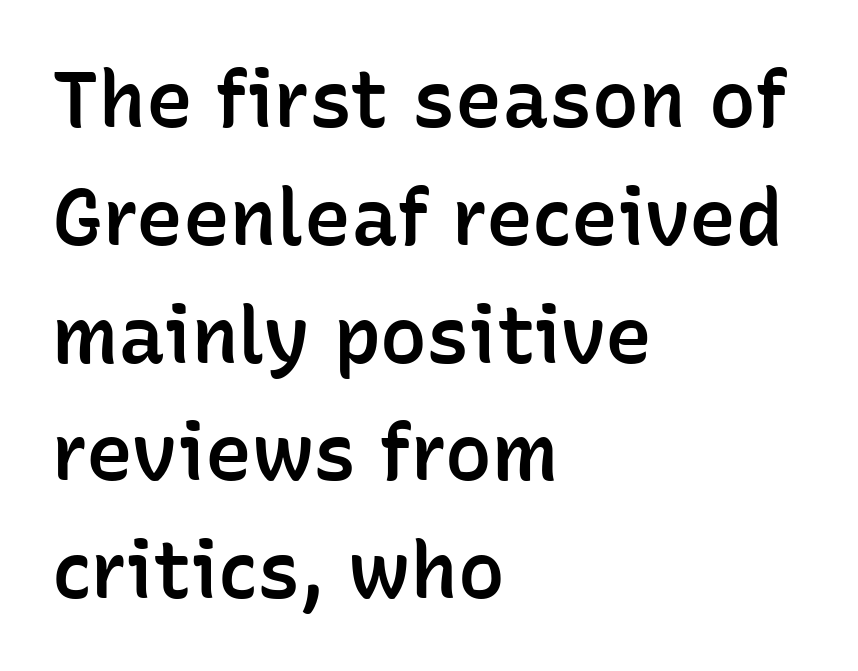
The image shows 78 px semibold sans-serif type, upright; set left-aligned, normal line spacing (1.51x), normal letter spacing, not underlined; low stroke contrast and a medium x-height.
